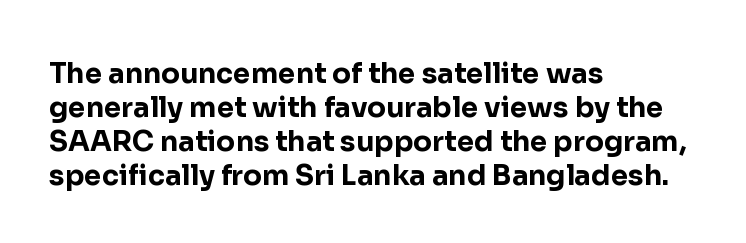
Q: Is the text bold? A: Yes.
Q: Is the text italic (slanted)? A: No, it is upright.
Q: Is the typeface a serif or a sans-serif typeface? A: Sans-serif.
Q: Is the text underlined? A: No.
Q: How is the paragraph aligned? A: Left-aligned.
Q: Is the spacing between letters normal or unusually wide? A: Normal.
Q: Width (condensed, normal, or wide)? A: Normal.
Q: Stroke contrast? A: Low.
Q: x-height? A: Medium.
Q: Monospaced? A: No.
